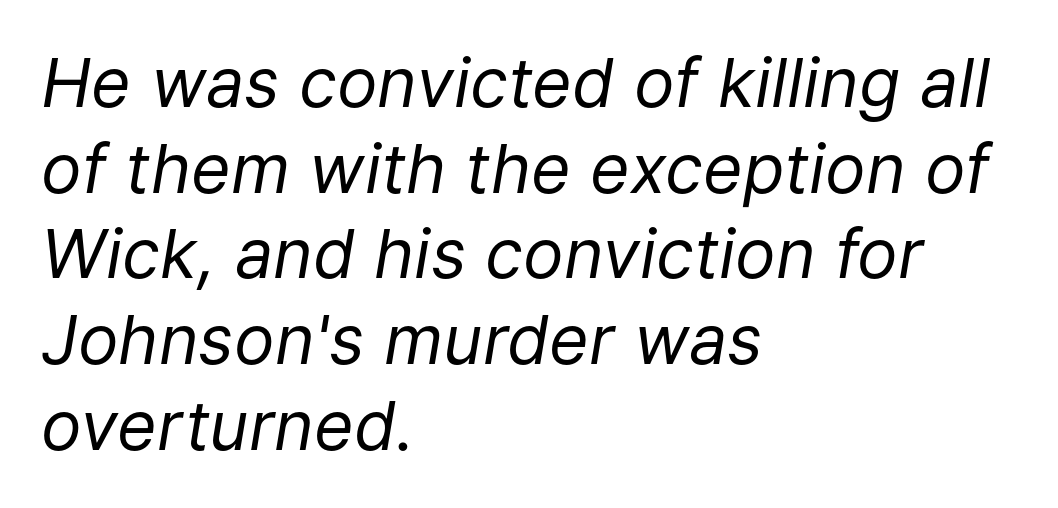
Summary of weight: not heavy and not bold. Quick note: interline space is typical. When letters slant like this, we call the style italic. The zone under the glyphs is completely vacant. The rag falls on the right side of this text block.
